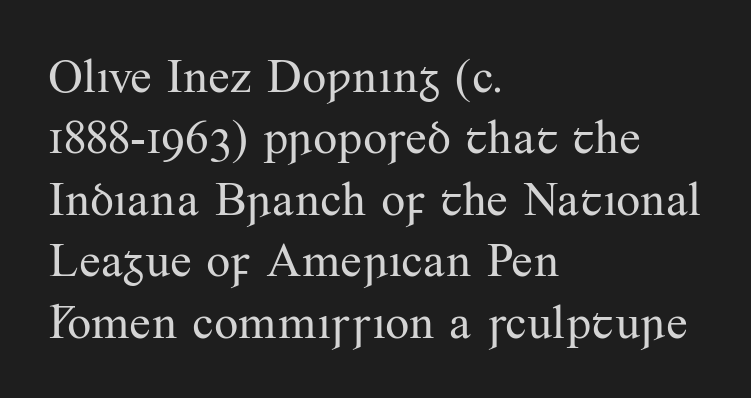
No heavy texture on the line: the type isn't bold. The space between consecutive lines is moderate. Do the characters align in a grid? No, the font is proportional. Here the glyphs are tracked normally, forming tight word shapes. Is this a sans? No — the strokes have serifs. Letters rest on an invisible, unmarked baseline.
